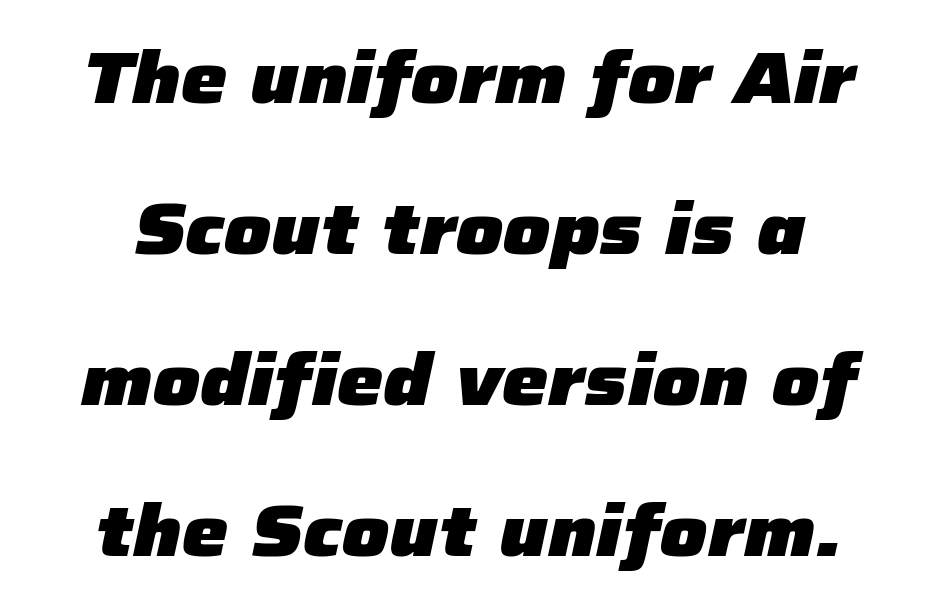
The gaps between neighbouring characters are ordinary and unremarkable. The space beneath each line is pristine and unruled. Think of a printed novel: that variable character pitch is what you see here. The text carries the slant typical of an italic or oblique font.
